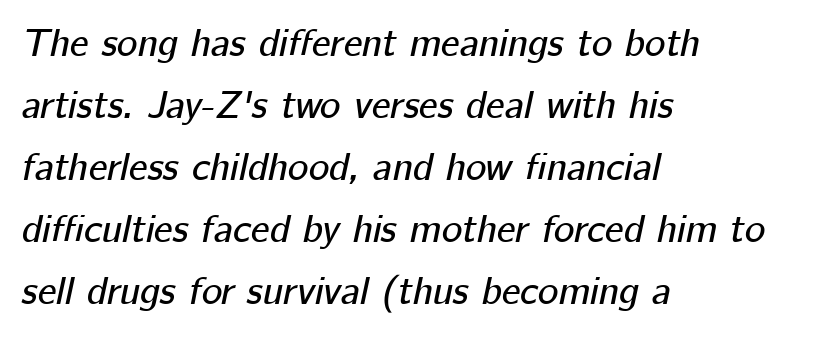
You can tell it's italic because the verticals aren't actually vertical. Vertical spacing — default. You could call the tracking neutral — neither tight nor loose. Do the characters align in a grid? No, the font is proportional. The space beneath each line is pristine and unruled. One-word summary of the alignment: left.
